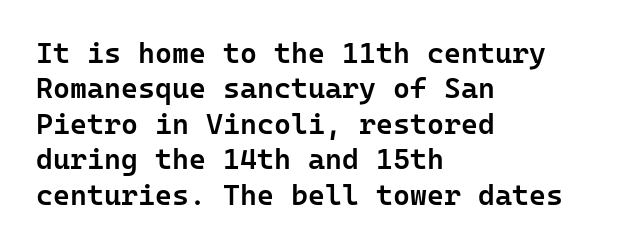
{"serif": "no", "italic": "no", "bold": "semi", "weight": "semibold", "width": "normal", "stroke_contrast": "low", "x_height": "medium", "monospaced": "yes", "underline": "no", "align": "left", "line_spacing_ratio": 1.22, "letter_spacing": "normal", "letter_spacing_em": 0.0, "glyph_px": 29}
